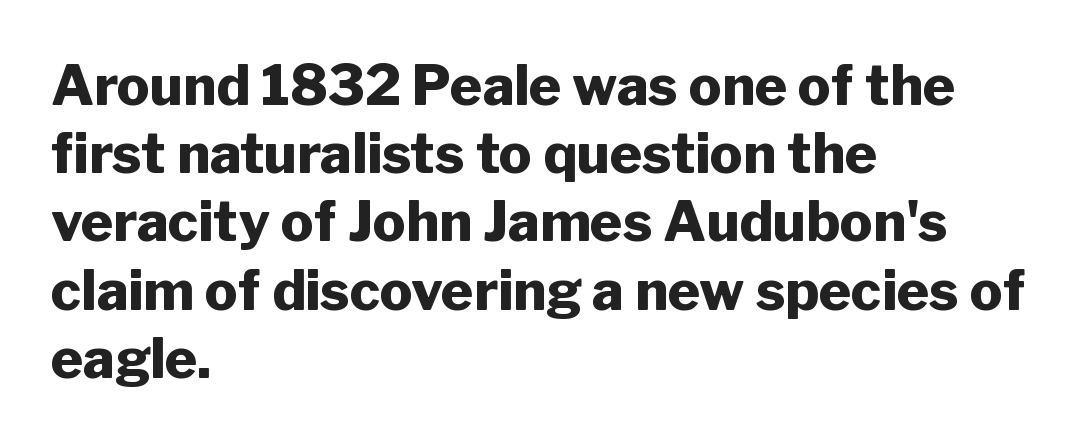
Weight: bold. The specimen reads as upright at a glance. You could not count columns in this text — the font is proportionally spaced. The gap between lines stays unmarked.
